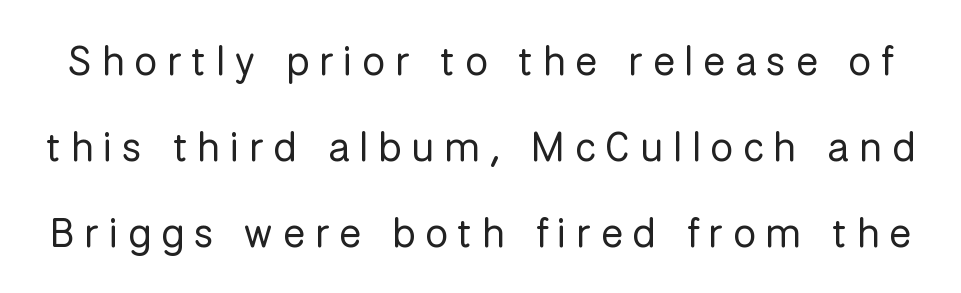
{"serif": "no", "italic": "no", "bold": "no", "weight": "regular", "width": "normal", "stroke_contrast": "low", "x_height": "medium", "monospaced": "no", "underline": "no", "line_spacing": "loose", "line_spacing_ratio": 2.1, "letter_spacing": "wide", "letter_spacing_em": 0.24, "glyph_px": 41}
